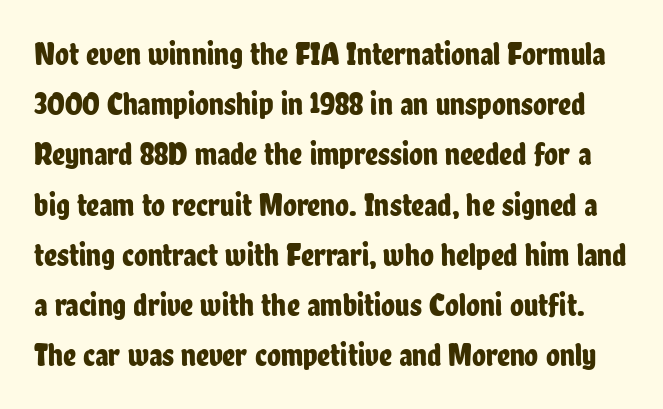
The image shows 32 px condensed sans-serif type, upright; set normal line spacing (1.57x), normal letter spacing, not underlined; low stroke contrast and a medium x-height.
